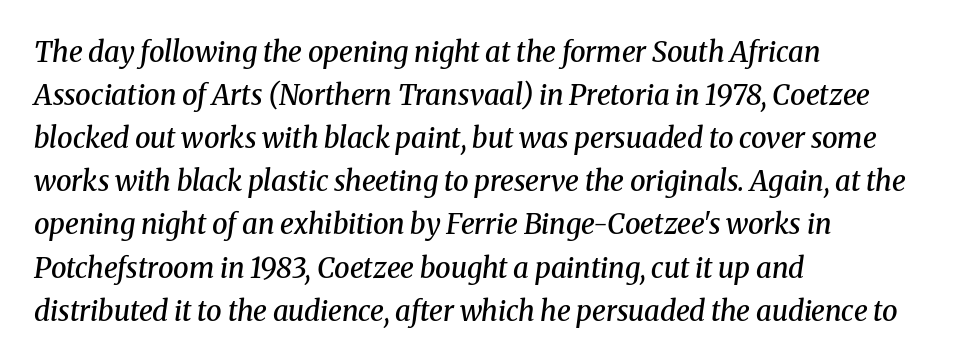
The image shows 28 px semibold serif type, italic (leaning right); set left-aligned, normal line spacing (1.54x), normal letter spacing, not underlined; medium stroke contrast and a medium x-height.
